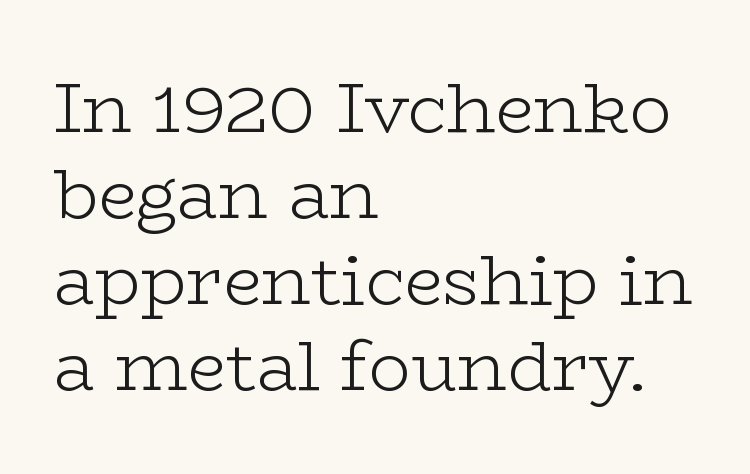
Q: Is the text bold? A: No.
Q: Is the text italic (slanted)? A: No, it is upright.
Q: Is the typeface a serif or a sans-serif typeface? A: Serif.
Q: Is the text underlined? A: No.
Q: How is the paragraph aligned? A: Left-aligned.
Q: Is the spacing between letters normal or unusually wide? A: Normal.
Q: Width (condensed, normal, or wide)? A: Wide.
Q: Stroke contrast? A: Low.
Q: x-height? A: Medium.
Q: Monospaced? A: No.
